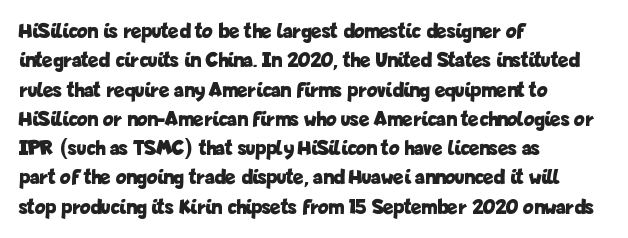
The image shows 22 px bold type, upright; set left-aligned, normal line spacing (1.33x), normal letter spacing, not underlined.
